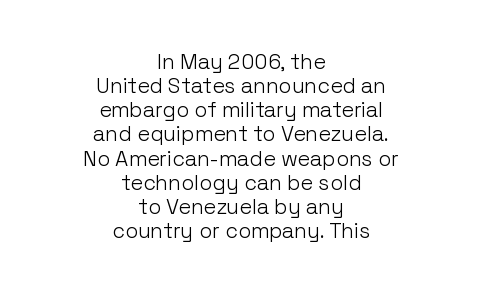
In CSS terms this would be text-align: center. The string is rendered with underlining switched off. Between one letter and the next there's only the usual sliver of space. Posture: upright roman. Stroke mass is kept to a normal reading level or below. Line spacing here is tight.
